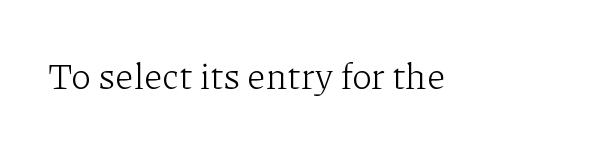
This is serif lettering, the kind often seen in printed books. The line texture is even and compact thanks to regular tracking. The weight would be labelled regular, book, light, or lighter still. Varying glyph widths throughout — classic text-font behaviour. Descender tails drop into unmarked territory.
